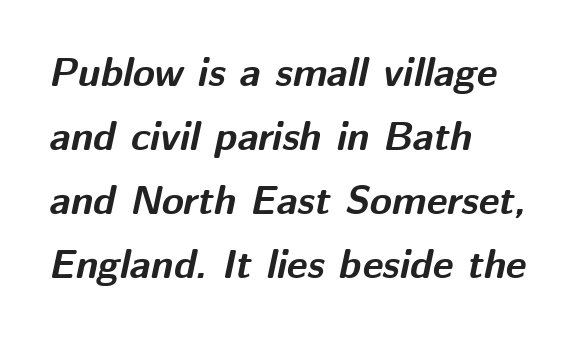
Between one letter and the next there's only the usual sliver of space. The setting favours the left margin, as ordinary paragraphs usually do. The face used here has a pronounced slope to its letters. This sample keeps an unexceptional amount of space between lines. The foot of each line stays bare and open. The sample has been set heavy, in full bold.
